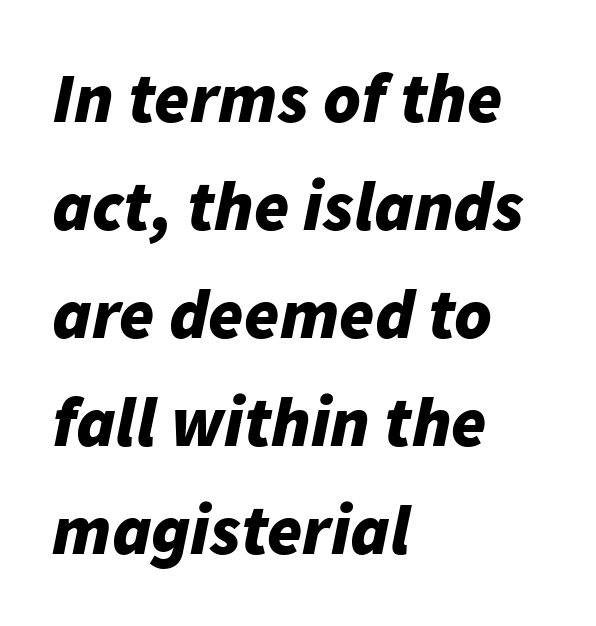
Q: Is the text bold? A: Yes.
Q: Is the text italic (slanted)? A: Yes, it leans right by about 11 degrees.
Q: Is the text underlined? A: No.
Q: How is the paragraph aligned? A: Left-aligned.
Q: Is the spacing between letters normal or unusually wide? A: Normal.
Q: Is the spacing between lines tight, normal or loose? A: Normal.
Q: Width (condensed, normal, or wide)? A: Normal.
Q: Stroke contrast? A: Low.
Q: x-height? A: Medium.
Q: Monospaced? A: No.
